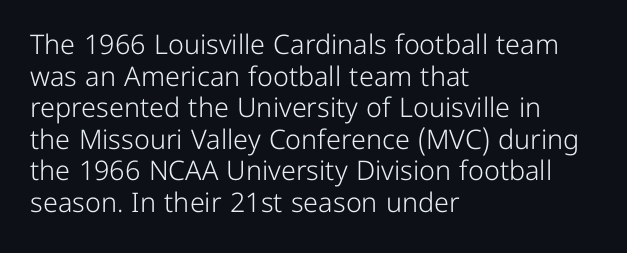
The image shows 27 px text type, upright; set left-aligned, line spacing 1.17x, normal letter spacing, not underlined.
